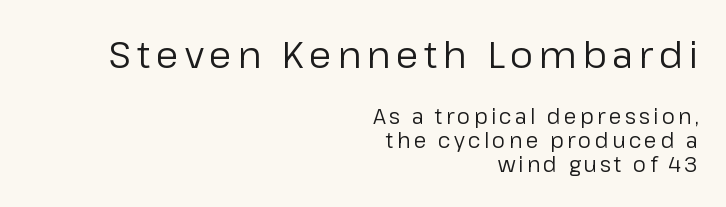
The image shows 37 px regular-weight sans-serif type, upright; set right-aligned, line spacing 1.16x, not underlined; the first (top) block is 1.76x larger; low stroke contrast and a medium x-height.
